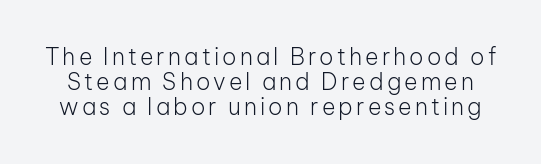
Tightly led — the rows are bunched. The typeface has the unassuming heft of standard copy or less. Type without underlining. The letters stand straight up with perfectly vertical stems.
